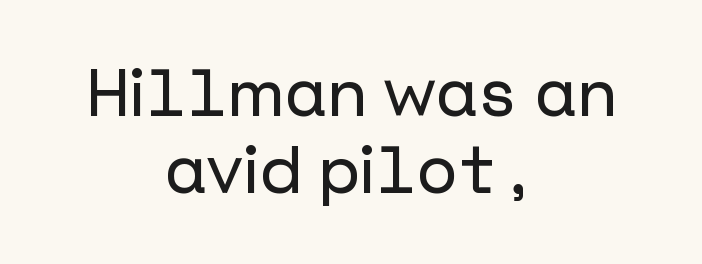
Tall strokes in this sample are plumb rather than angled. This rendering leaves character spacing at its baseline value. The space directly below the letters is spotless. Check where the strokes stop: nothing finishes them off — pure sans. Neither beginnings nor endings align; midpoints do.
